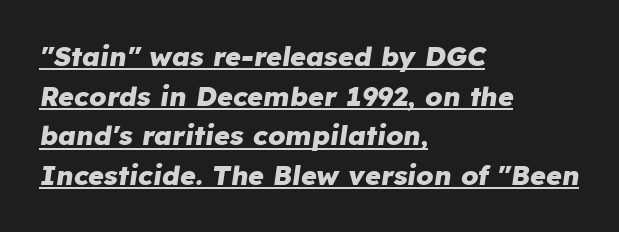
The image shows 27 px bold type, italic (leaning right); set left-aligned, normal line spacing (1.47x), normal letter spacing, underlined.
